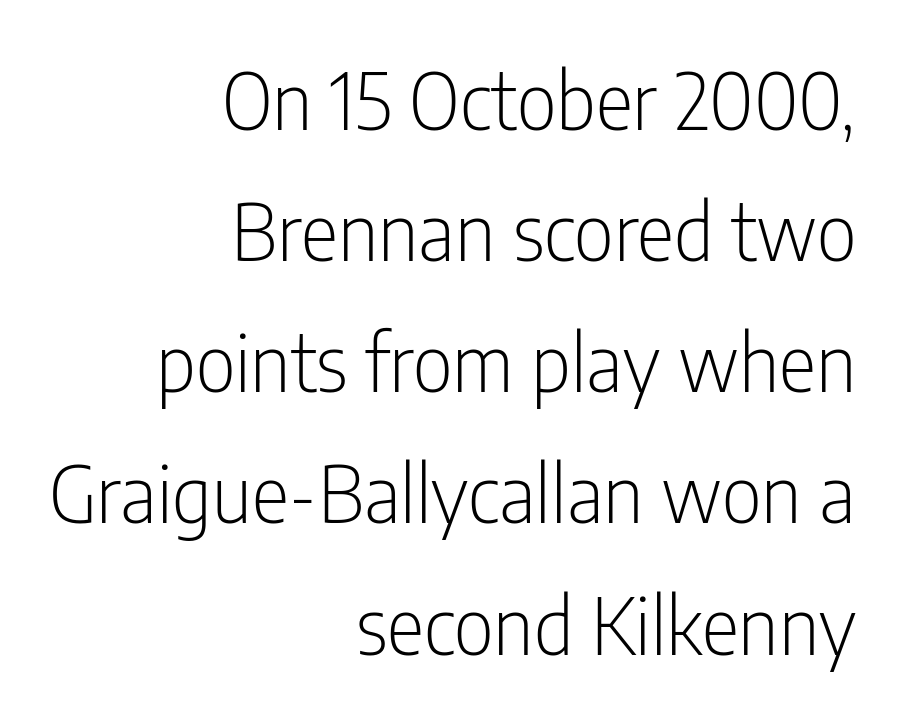
Q: Is the text bold? A: No.
Q: Is the text italic (slanted)? A: No, it is upright.
Q: Is the typeface a serif or a sans-serif typeface? A: Sans-serif.
Q: Is the text underlined? A: No.
Q: How is the paragraph aligned? A: Right-aligned.
Q: Is the spacing between letters normal or unusually wide? A: Normal.
Q: Is the spacing between lines tight, normal or loose? A: Normal.
Q: Width (condensed, normal, or wide)? A: Condensed.
Q: Stroke contrast? A: Low.
Q: x-height? A: Medium.
Q: Monospaced? A: No.
